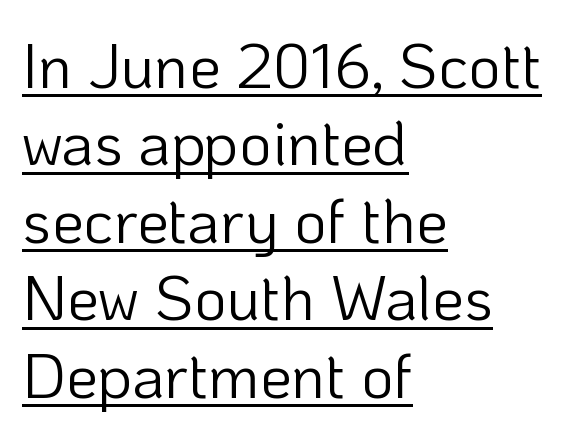
The image shows 63 px light sans-serif type, upright; set left-aligned, line spacing 1.23x, normal letter spacing, underlined; low stroke contrast and a medium x-height.
